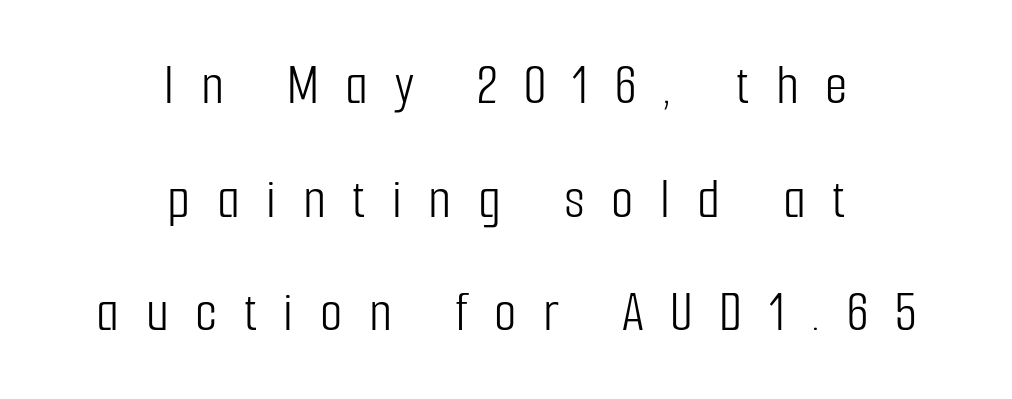
The image shows 58 px light, condensed sans-serif type, upright; set centered, loose line spacing (1.96x), unusually wide letter spacing (+0.46 em), not underlined; low stroke contrast and a medium x-height.
